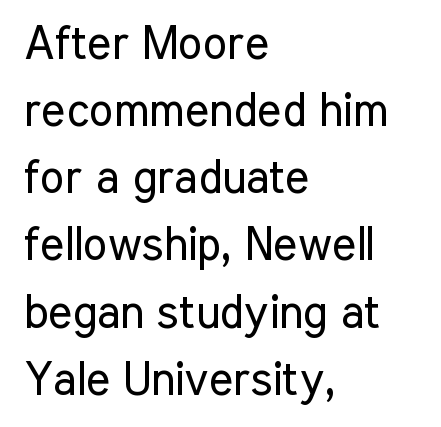
Q: Is the text bold? A: No.
Q: Is the text italic (slanted)? A: No, it is upright.
Q: Is the typeface a serif or a sans-serif typeface? A: Sans-serif.
Q: Is the text underlined? A: No.
Q: How is the paragraph aligned? A: Left-aligned.
Q: Is the spacing between letters normal or unusually wide? A: Normal.
Q: Is the spacing between lines tight, normal or loose? A: Normal.
Q: Width (condensed, normal, or wide)? A: Condensed.
Q: Stroke contrast? A: Low.
Q: x-height? A: Medium.
Q: Monospaced? A: No.
